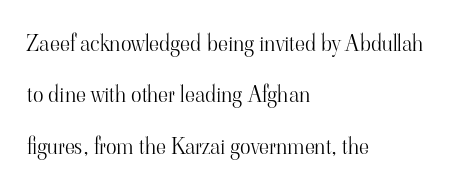
Heft: none added — not bold. The rendering uses a large line-height, opening up the rows. The lettering stays uniformly vertical, giving the passage a roman look. The gap between lines stays unmarked. The paragraph shown leans on its left margin. No extra tracking has been applied to these lines.
